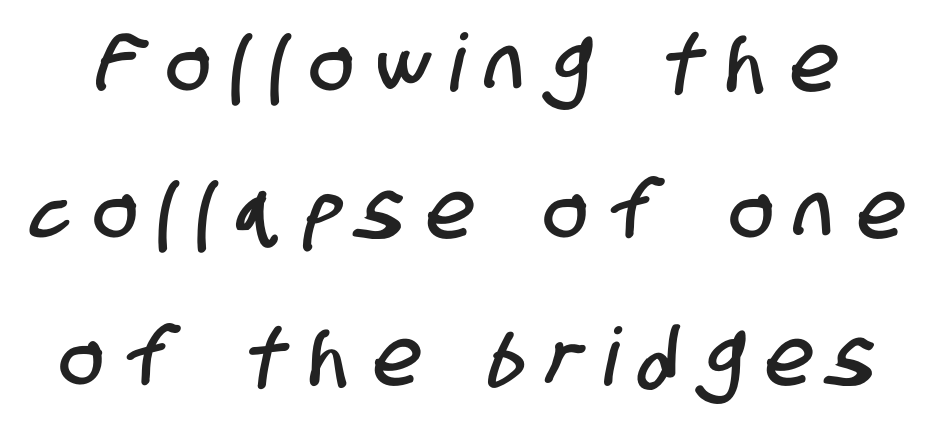
{"serif": "no", "width": "condensed", "stroke_contrast": "low", "x_height": "large", "monospaced": "no", "underline": "no", "line_spacing_ratio": 1.84, "letter_spacing": "wide", "letter_spacing_em": 0.3, "glyph_px": 80}
